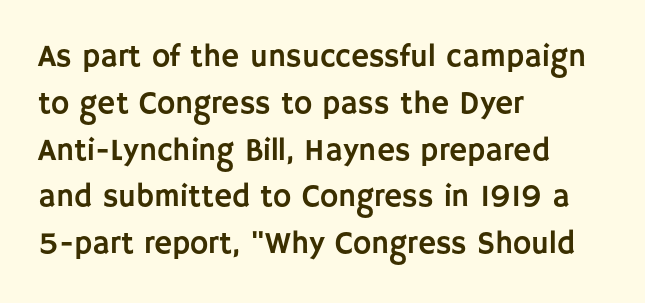
{"serif": "no", "italic": "no", "width": "normal", "stroke_contrast": "low", "x_height": "large", "monospaced": "no", "underline": "no", "align": "left", "line_spacing": "normal", "line_spacing_ratio": 1.51, "letter_spacing": "normal", "letter_spacing_em": 0.0, "glyph_px": 31}
